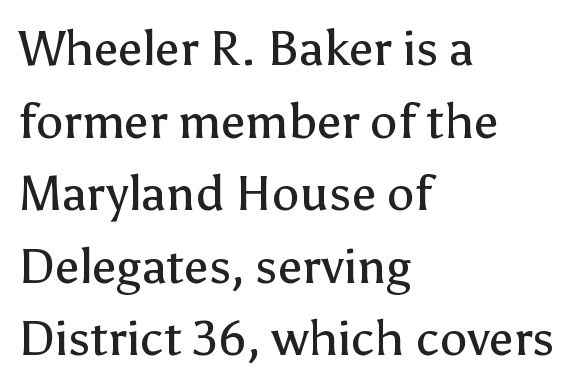
Q: Is the text bold? A: No.
Q: Is the text italic (slanted)? A: No, it is upright.
Q: Is the typeface a serif or a sans-serif typeface? A: Sans-serif.
Q: Is the text underlined? A: No.
Q: How is the paragraph aligned? A: Left-aligned.
Q: Is the spacing between letters normal or unusually wide? A: Normal.
Q: Is the spacing between lines tight, normal or loose? A: Normal.
Q: Width (condensed, normal, or wide)? A: Normal.
Q: Stroke contrast? A: Low.
Q: x-height? A: Medium.
Q: Monospaced? A: No.
